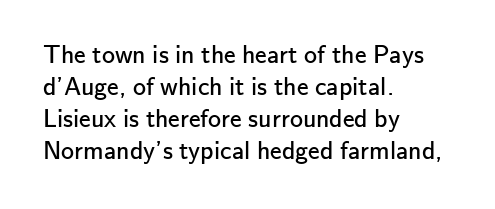
{"italic": "no", "bold": "no", "underline": "no", "align": "left", "line_spacing_ratio": 1.23, "letter_spacing": "normal", "letter_spacing_em": 0.0, "glyph_px": 26}
